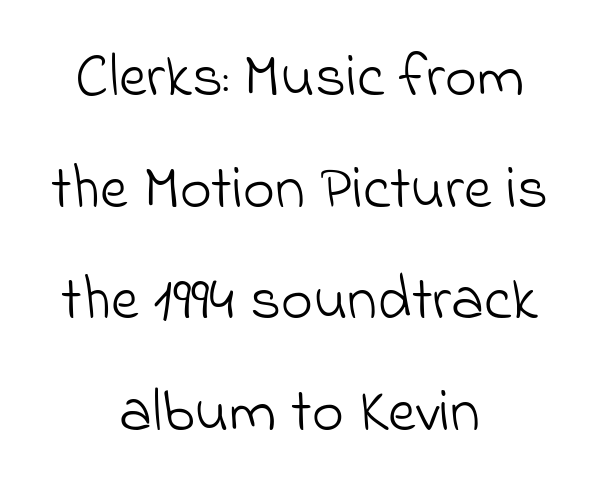
Q: Is the text bold? A: No.
Q: Is the typeface a serif or a sans-serif typeface? A: Sans-serif.
Q: Is the text underlined? A: No.
Q: How is the paragraph aligned? A: Centered.
Q: Is the spacing between letters normal or unusually wide? A: Normal.
Q: Width (condensed, normal, or wide)? A: Normal.
Q: Stroke contrast? A: Low.
Q: x-height? A: Small.
Q: Monospaced? A: No.
